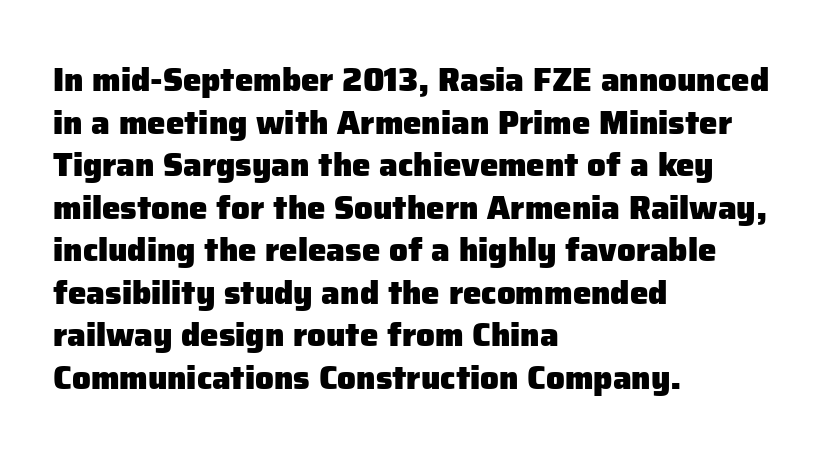
Q: Is the text bold? A: Yes.
Q: Is the text italic (slanted)? A: No, it is upright.
Q: Is the typeface a serif or a sans-serif typeface? A: Sans-serif.
Q: Is the text underlined? A: No.
Q: How is the paragraph aligned? A: Left-aligned.
Q: Is the spacing between letters normal or unusually wide? A: Normal.
Q: Is the spacing between lines tight, normal or loose? A: Normal.
Q: Width (condensed, normal, or wide)? A: Normal.
Q: Stroke contrast? A: Low.
Q: x-height? A: Medium.
Q: Monospaced? A: No.
